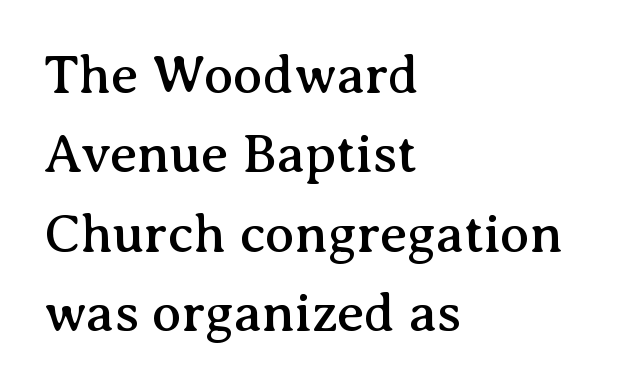
Q: Is the text italic (slanted)? A: No, it is upright.
Q: Is the typeface a serif or a sans-serif typeface? A: Serif.
Q: Is the text underlined? A: No.
Q: How is the paragraph aligned? A: Left-aligned.
Q: Is the spacing between letters normal or unusually wide? A: Normal.
Q: Is the spacing between lines tight, normal or loose? A: Normal.
Q: Width (condensed, normal, or wide)? A: Normal.
Q: Stroke contrast? A: Medium.
Q: x-height? A: Medium.
Q: Monospaced? A: No.
